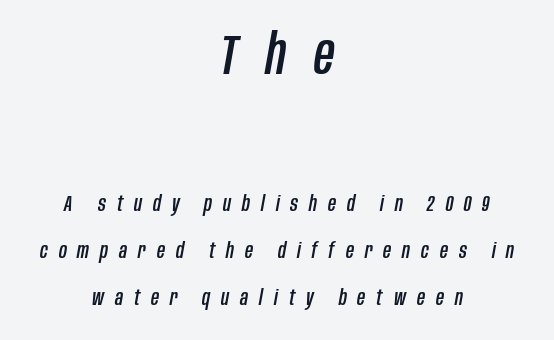
{"italic": "yes", "lean": "right", "slant_degrees": 10, "width": "condensed", "stroke_contrast": "low", "x_height": "large", "monospaced": "no", "underline": "no", "align": "center", "line_spacing": "loose", "line_spacing_ratio": 2.13, "letter_spacing": "wide", "letter_spacing_em": 0.5, "larger_block": "first", "size_ratio": 2.55, "glyph_px": 56}
